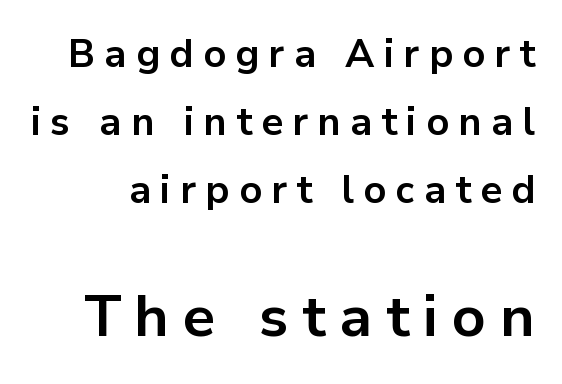
The image shows 58 px bold sans-serif type, upright; set line spacing 1.74x, unusually wide letter spacing (+0.24 em), not underlined; the second (bottom) block is 1.49x larger; low stroke contrast and a medium x-height.
